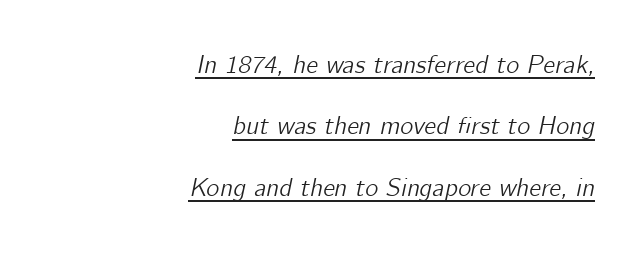
{"italic": "yes", "lean": "right", "slant_degrees": 12, "underline": "yes", "align": "right", "line_spacing": "loose", "line_spacing_ratio": 2.46, "letter_spacing": "normal", "letter_spacing_em": 0.0, "glyph_px": 25}
